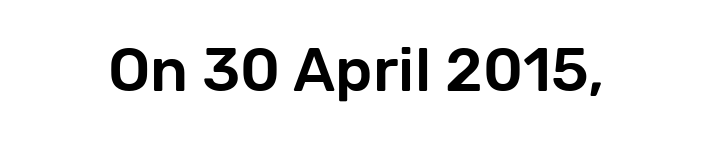
Characters follow at the spacing the type designer built in. This sample uses an upright cut, with every glyph sitting square on the baseline. I'd call this a sans setting — the letters go barefoot. This sample has the flowing, uneven cadence of proportional lettering. The specimen omits any rule beneath the text block's lines.
